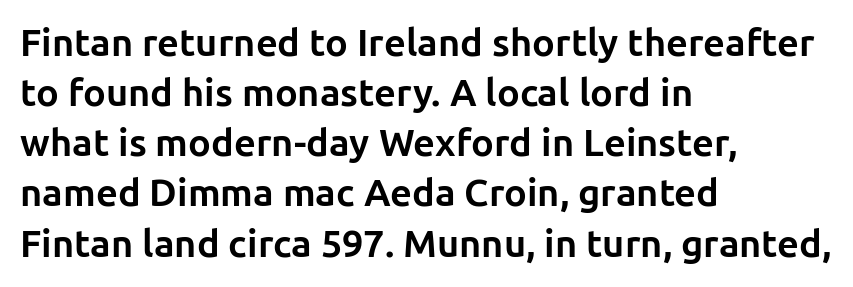
The typesetter chose a ragged-right arrangement here. Notice how descenders clear the ascenders below comfortably — that's standard leading. Rule under the text: the space is simply empty. Heavy-handed strokes throughout: this text is bold. The face used here is rendered with its standard letterfit.
